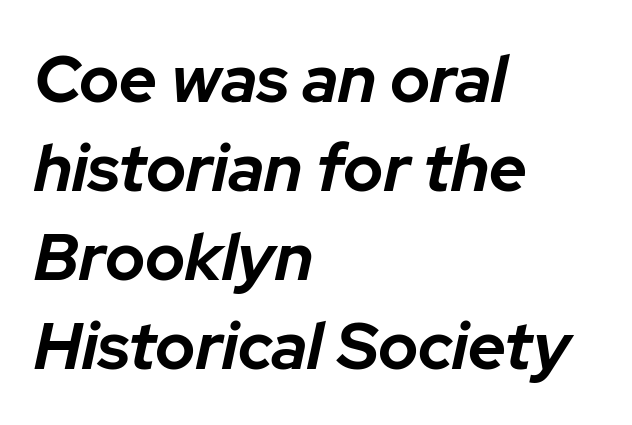
{"italic": "yes", "lean": "right", "slant_degrees": 12, "bold": "yes", "weight": "bold", "width": "normal", "stroke_contrast": "low", "x_height": "medium", "monospaced": "no", "underline": "no", "align": "left", "line_spacing": "normal", "line_spacing_ratio": 1.35, "letter_spacing": "normal", "letter_spacing_em": 0.0, "glyph_px": 66}
